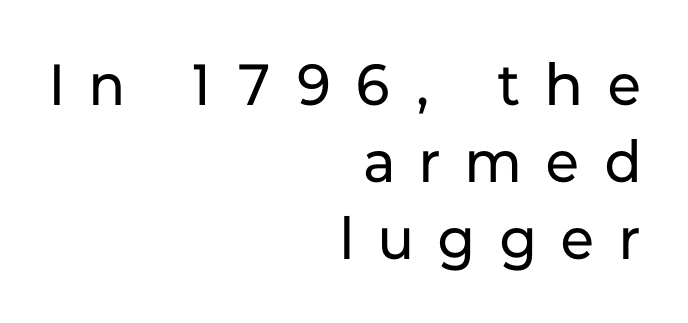
{"serif": "no", "italic": "no", "bold": "no", "weight": "regular", "width": "normal", "stroke_contrast": "low", "x_height": "medium", "monospaced": "no", "underline": "no", "align": "right", "line_spacing": "normal", "line_spacing_ratio": 1.33, "letter_spacing": "wide", "letter_spacing_em": 0.45, "glyph_px": 58}
